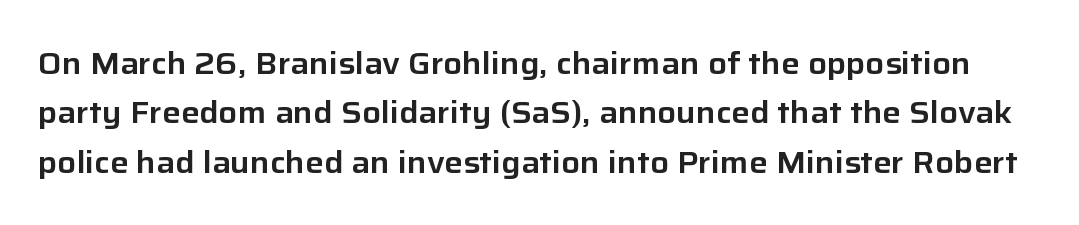
{"serif": "no", "italic": "no", "width": "normal", "stroke_contrast": "low", "x_height": "medium", "monospaced": "no", "underline": "no", "line_spacing": "normal", "line_spacing_ratio": 1.59, "letter_spacing": "normal", "letter_spacing_em": 0.0, "glyph_px": 31}
